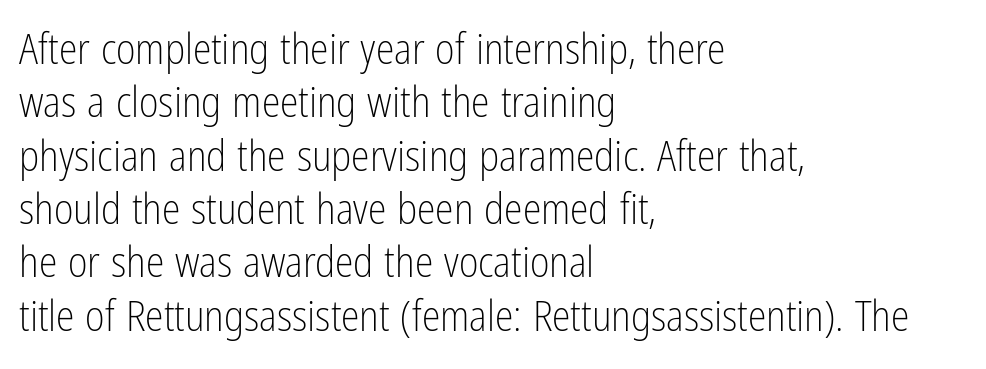
The words here are not underlined. Classification — sans serif. Visually the block forms a straight wall on the left and a jagged coastline on the right. Counters stay open thanks to moderate or lighter strokes.
